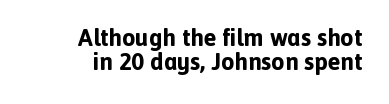
{"italic": "no", "bold": "yes", "underline": "no", "align": "right", "line_spacing": "tight", "line_spacing_ratio": 1.01, "letter_spacing": "normal", "letter_spacing_em": 0.0, "glyph_px": 24}
